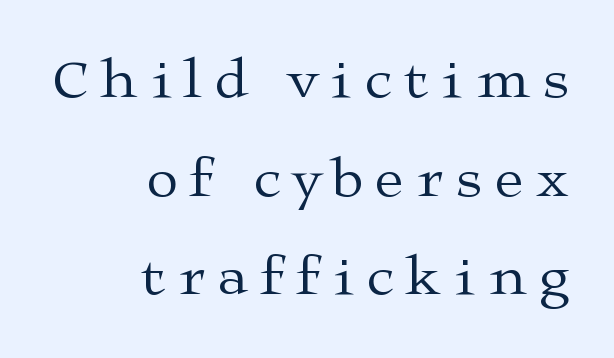
{"serif": "yes", "italic": "no", "bold": "no", "weight": "regular", "width": "wide", "stroke_contrast": "medium", "x_height": "medium", "monospaced": "no", "underline": "no", "align": "right", "line_spacing_ratio": 1.73, "letter_spacing": "wide", "letter_spacing_em": 0.23, "glyph_px": 57}
